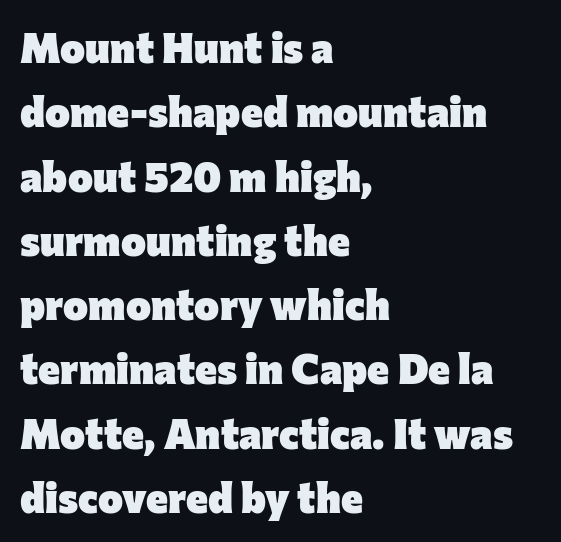
The image shows 42 px heavy sans-serif type, upright; set left-aligned, normal line spacing (1.53x), normal letter spacing, not underlined; low stroke contrast and a medium x-height.
